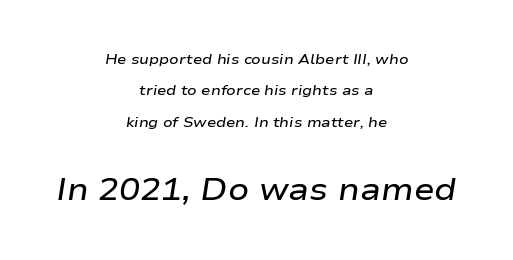
The lower block of text is set noticeably larger than the block above it. Honestly, there is no underline to notice here at all. These lines were composed using italics. Is this a fixed-width face? No — the glyphs have proportional, varying widths.
